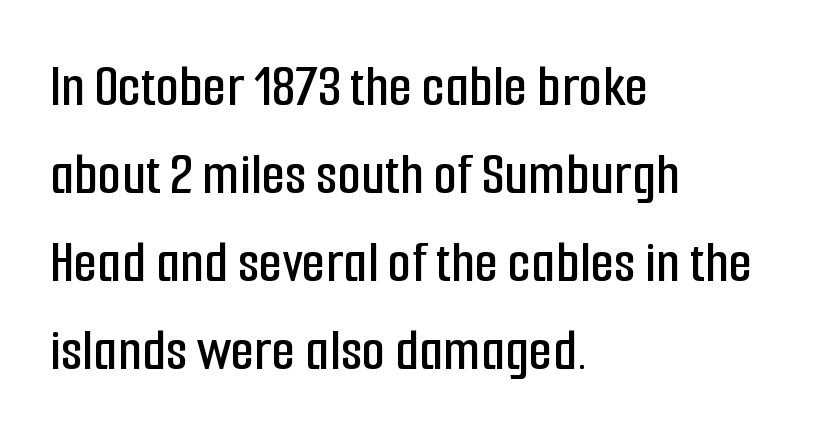
Q: Is the text italic (slanted)? A: No, it is upright.
Q: Is the typeface a serif or a sans-serif typeface? A: Sans-serif.
Q: Is the text underlined? A: No.
Q: How is the paragraph aligned? A: Left-aligned.
Q: Is the spacing between letters normal or unusually wide? A: Normal.
Q: Is the spacing between lines tight, normal or loose? A: Normal.
Q: Width (condensed, normal, or wide)? A: Condensed.
Q: Stroke contrast? A: Low.
Q: x-height? A: Medium.
Q: Monospaced? A: No.
